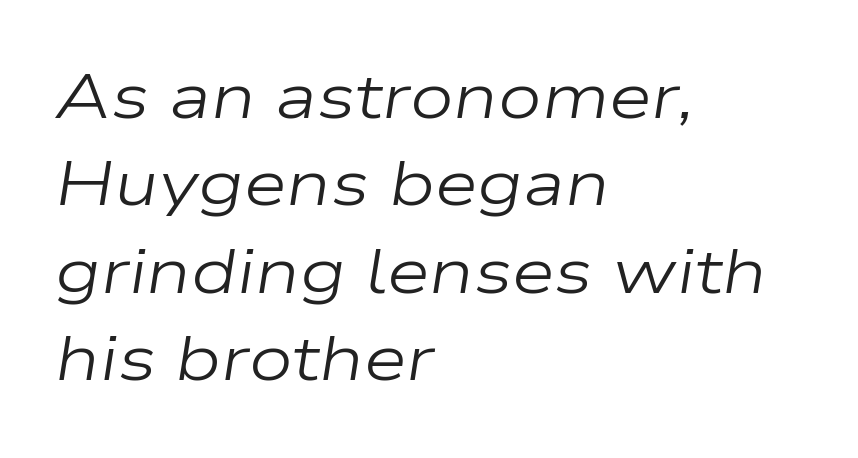
Is the letter spacing exaggerated? No — it looks like the ordinary default. This block has exactly the height ordinary leading produces. Horizontally, the lines are justified to the leading edge only. Anything drawn beneath the words? Only blank space. Quick note: italic. The passage shown is not bold in any degree.
